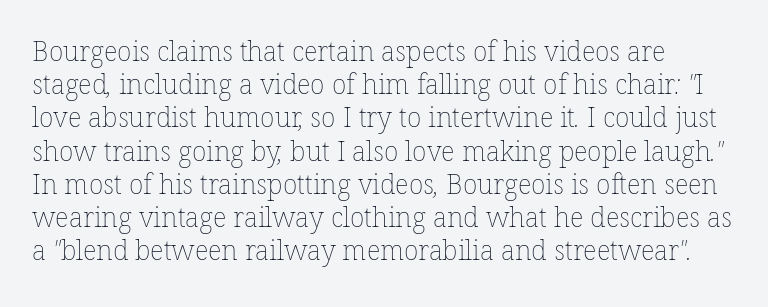
The image shows 27 px text type; set left-aligned, line spacing 1.23x, normal letter spacing, not underlined.
